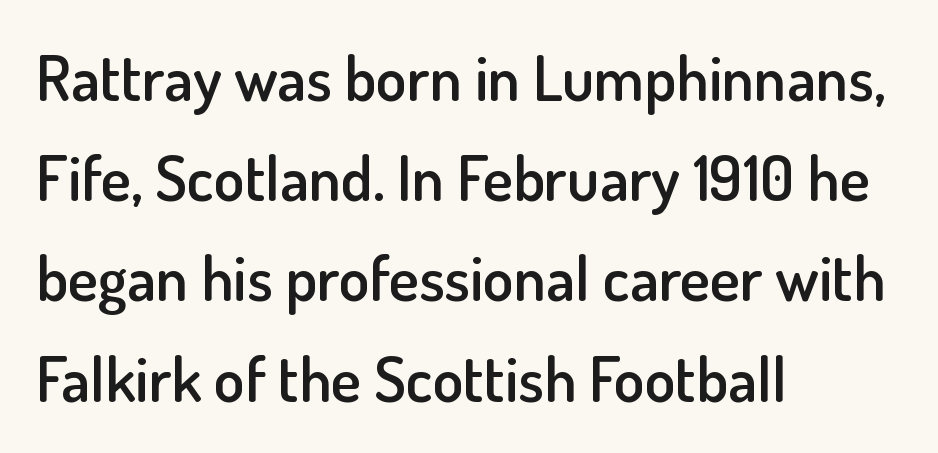
Emphasis by weight is partial: semibold. Observe the absence of serifs on each vertical stroke in this sample. You could call the tracking neutral — neither tight nor loose. You could not count columns in this text — the font is proportionally spaced.
